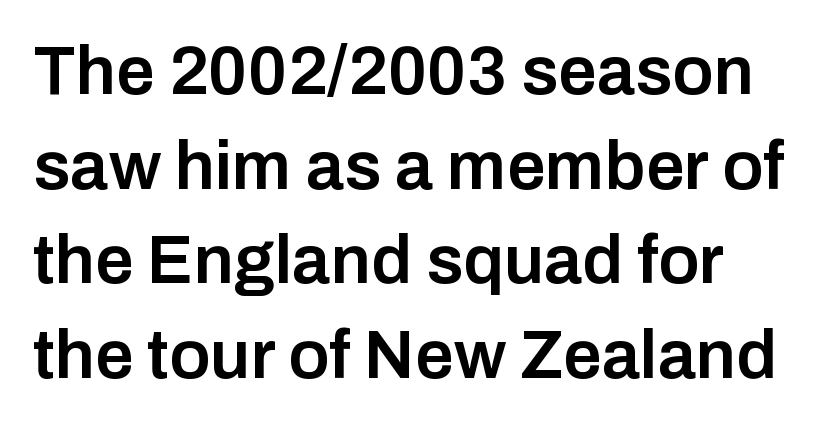
Does the type have serifs? No, each stem ends abruptly. Varying glyph widths throughout — classic text-font behaviour. Weight check: semibold — heavier than regular, not quite bold. The font's upright variant was chosen for this text. A clean baseline with only descenders dipping below it.
